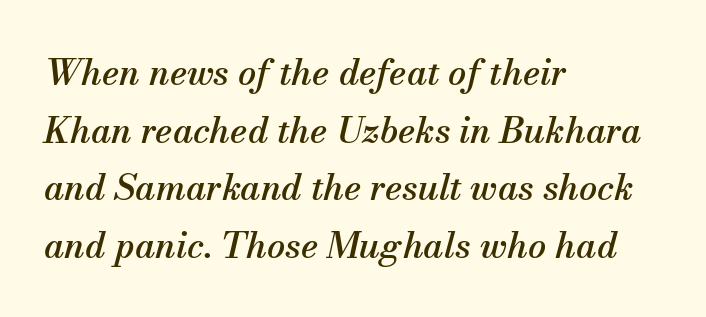
Q: Is the text italic (slanted)? A: Yes, it leans right by about 13 degrees.
Q: Is the typeface a serif or a sans-serif typeface? A: Serif.
Q: Is the text underlined? A: No.
Q: How is the paragraph aligned? A: Left-aligned.
Q: Is the spacing between letters normal or unusually wide? A: Normal.
Q: Is the spacing between lines tight, normal or loose? A: Normal.
Q: Width (condensed, normal, or wide)? A: Normal.
Q: Stroke contrast? A: Medium.
Q: x-height? A: Small.
Q: Monospaced? A: No.
